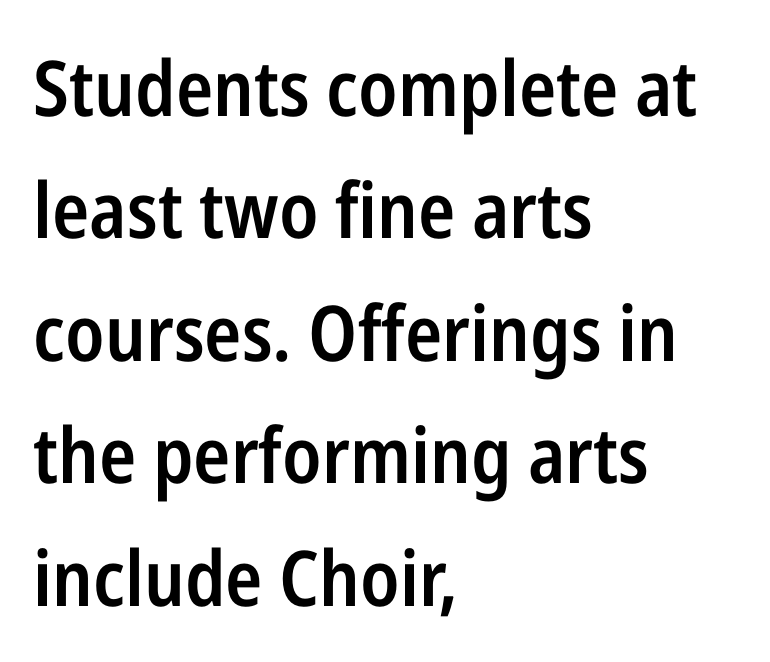
Students, note that the glyphs here touch the page at normal intervals. The compositor pushed each line to the left boundary. Leading matches the norm, producing a regular column. Each letter's strokes conclude bluntly, with no projecting serifs.
